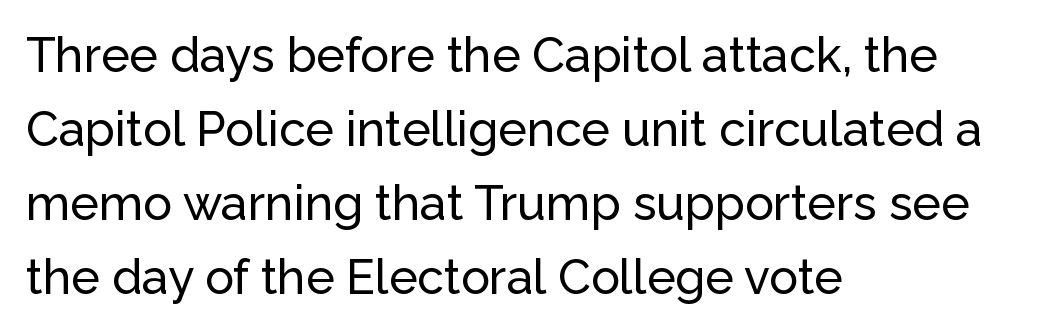
Tracking value appears to be zero — textbook default spacing. The face used here is proportionally spaced, like ordinary book or web type. The text block is weighted toward the left margin, trailing off unevenly rightward. How would I describe the line gaps? Plain and ordinary.
